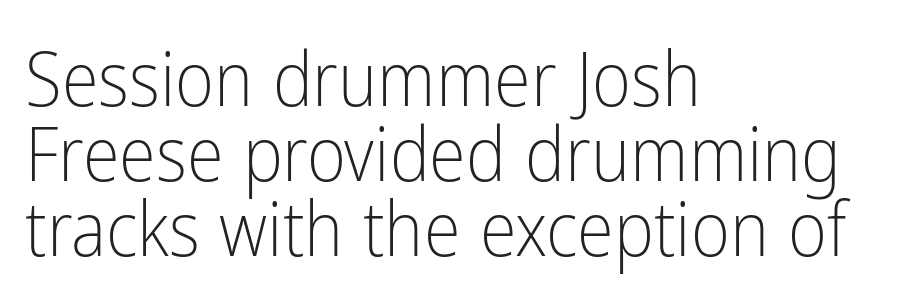
Vertical spacing — tight. The characters are drawn with everyday or finer stroke widths. A typesetter would call this proportional, since set widths differ per character. In terms of letterform style, serifs are entirely absent. Glyph-to-glyph distance matches everyday printed text. The compositor pushed each line to the left boundary.
